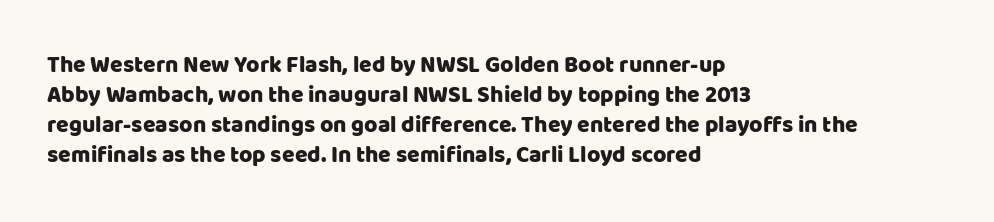
{"italic": "no", "underline": "no", "align": "left", "line_spacing": "normal", "line_spacing_ratio": 1.3, "letter_spacing": "normal", "letter_spacing_em": 0.0, "glyph_px": 23}
